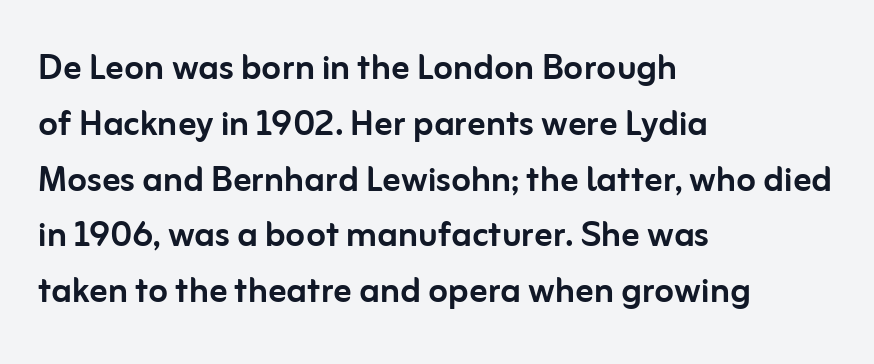
Q: Is the text italic (slanted)? A: No, it is upright.
Q: Is the typeface a serif or a sans-serif typeface? A: Sans-serif.
Q: Is the text underlined? A: No.
Q: How is the paragraph aligned? A: Left-aligned.
Q: Is the spacing between letters normal or unusually wide? A: Normal.
Q: Width (condensed, normal, or wide)? A: Normal.
Q: Stroke contrast? A: Low.
Q: x-height? A: Medium.
Q: Monospaced? A: No.
